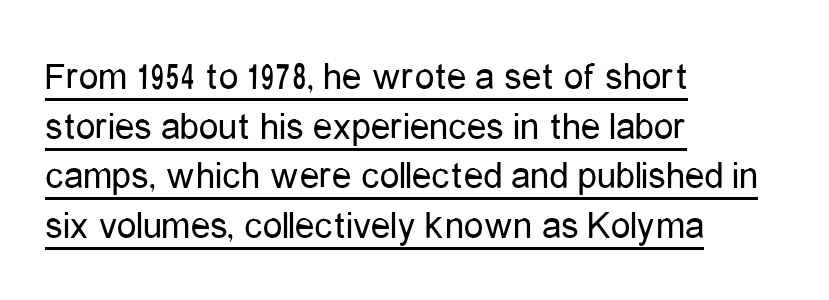
{"serif": "no", "italic": "no", "bold": "no", "weight": "regular", "width": "condensed", "stroke_contrast": "low", "x_height": "medium", "monospaced": "no", "underline": "yes", "align": "left", "line_spacing": "normal", "line_spacing_ratio": 1.27, "letter_spacing": "normal", "letter_spacing_em": 0.0, "glyph_px": 39}
